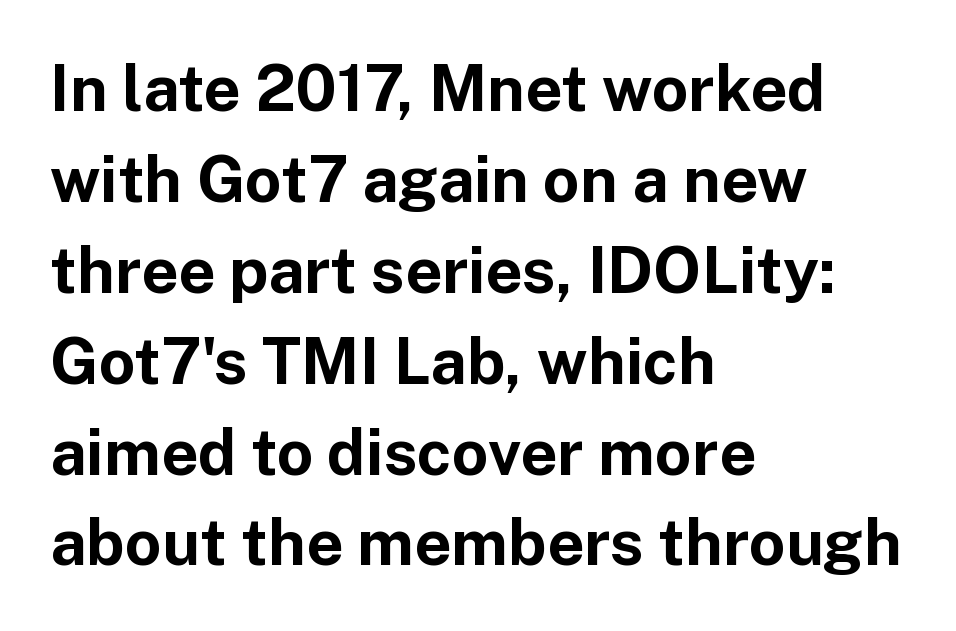
The image shows 64 px bold sans-serif type, upright; set left-aligned, normal line spacing (1.42x), normal letter spacing, not underlined; low stroke contrast and a medium x-height.
